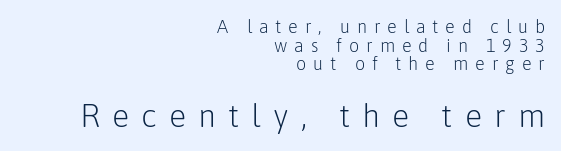
The image shows 32 px light sans-serif type, upright; set right-aligned, tight line spacing (1.03x), unusually wide letter spacing (+0.38 em), not underlined; the second (bottom) block is 1.78x larger; low stroke contrast and a medium x-height.
